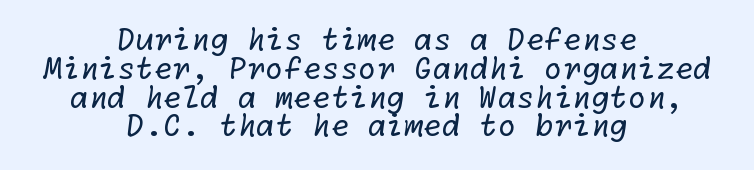
The setting favours the middle, as headings and verse often do. Honestly, there is no underline to notice here at all. Stroke terminals: plain, sans-serif. Tracking here is standard; glyphs follow each other at the usual distance. Vertically, the passage feels compressed, each row crowding the next.
